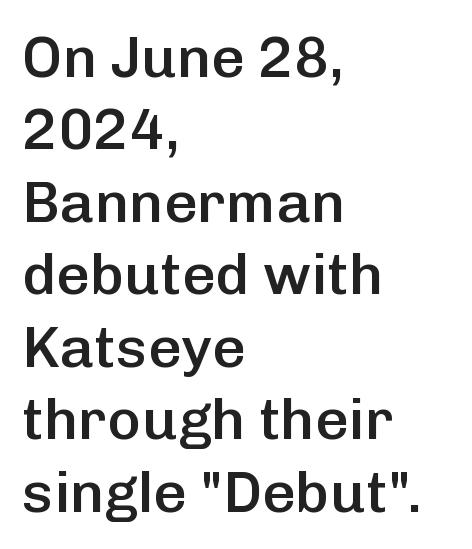
Q: Is the text bold? A: Semi-bold.
Q: Is the text italic (slanted)? A: No, it is upright.
Q: Is the typeface a serif or a sans-serif typeface? A: Sans-serif.
Q: Is the text underlined? A: No.
Q: How is the paragraph aligned? A: Left-aligned.
Q: Is the spacing between letters normal or unusually wide? A: Normal.
Q: Is the spacing between lines tight, normal or loose? A: Normal.
Q: Width (condensed, normal, or wide)? A: Normal.
Q: Stroke contrast? A: Low.
Q: x-height? A: Medium.
Q: Monospaced? A: No.
